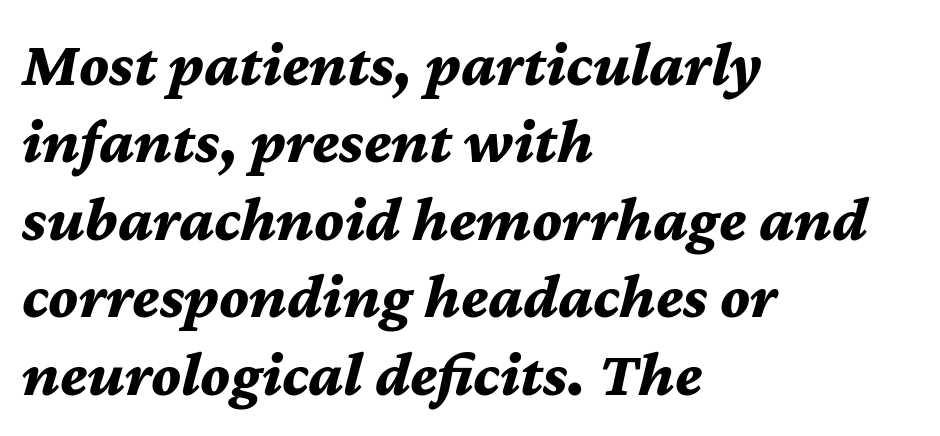
Q: Is the text bold? A: Yes.
Q: Is the text italic (slanted)? A: Yes, it leans right by about 12 degrees.
Q: Is the text underlined? A: No.
Q: How is the paragraph aligned? A: Left-aligned.
Q: Is the spacing between letters normal or unusually wide? A: Normal.
Q: Width (condensed, normal, or wide)? A: Normal.
Q: Stroke contrast? A: Medium.
Q: x-height? A: Medium.
Q: Monospaced? A: No.
